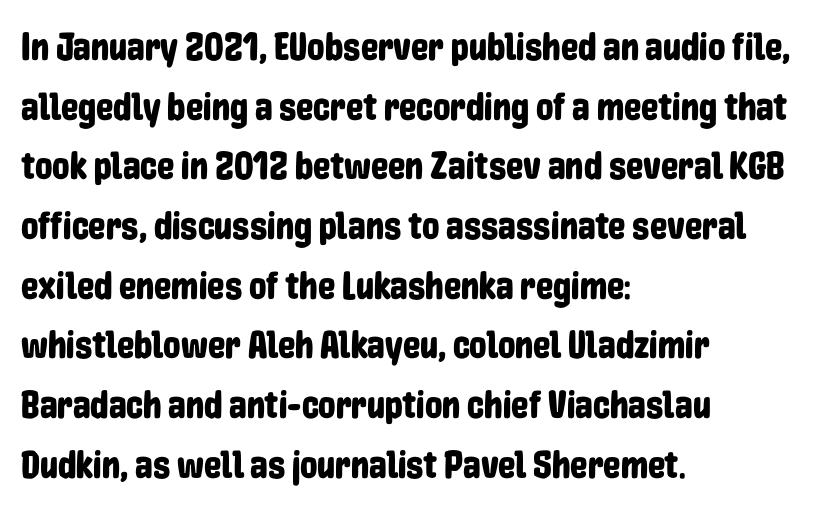
{"serif": "no", "italic": "no", "width": "condensed", "stroke_contrast": "low", "x_height": "medium", "monospaced": "no", "underline": "no", "align": "left", "line_spacing": "normal", "line_spacing_ratio": 1.53, "letter_spacing": "normal", "letter_spacing_em": 0.0, "glyph_px": 39}
